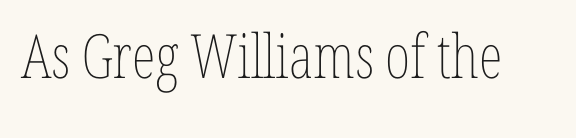
{"italic": "no", "bold": "no", "weight": "thin", "width": "condensed", "stroke_contrast": "low", "x_height": "medium", "monospaced": "no", "underline": "no", "letter_spacing": "normal", "letter_spacing_em": 0.0, "glyph_px": 61}
